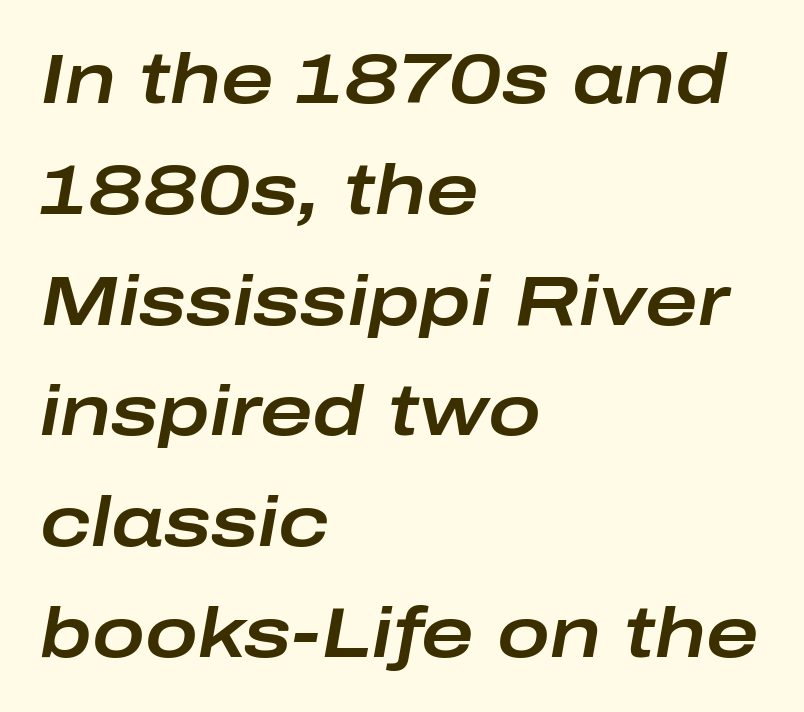
Do the characters align in a grid? No, the font is proportional. The specimen omits any rule beneath the text block's lines. The axis of the letterforms is tilted away from vertical. Horizontal bands of white between lines are of average thickness.
